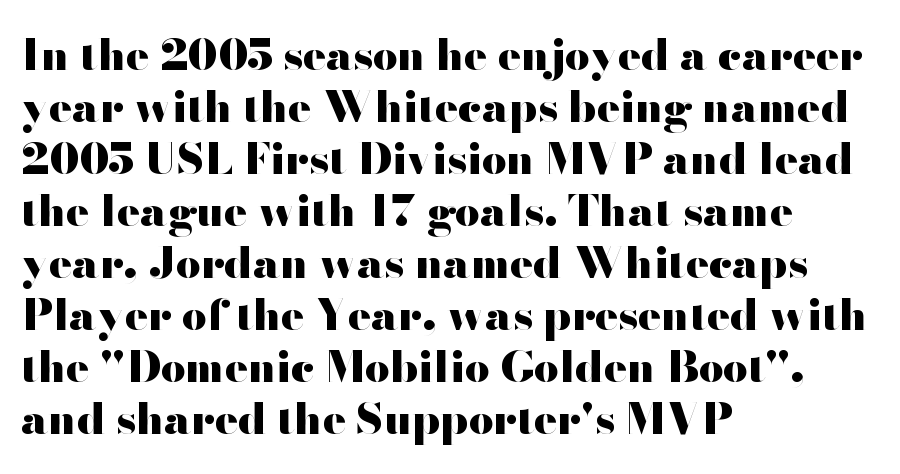
The image shows 43 px heavy, wide sans-serif type, upright; set left-aligned, line spacing 1.21x, normal letter spacing, not underlined; high stroke contrast and a small x-height.
